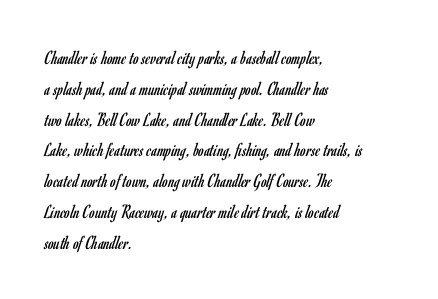
{"bold": "no", "underline": "no", "align": "left", "line_spacing": "normal", "line_spacing_ratio": 1.54, "letter_spacing": "normal", "letter_spacing_em": 0.0, "glyph_px": 20}
